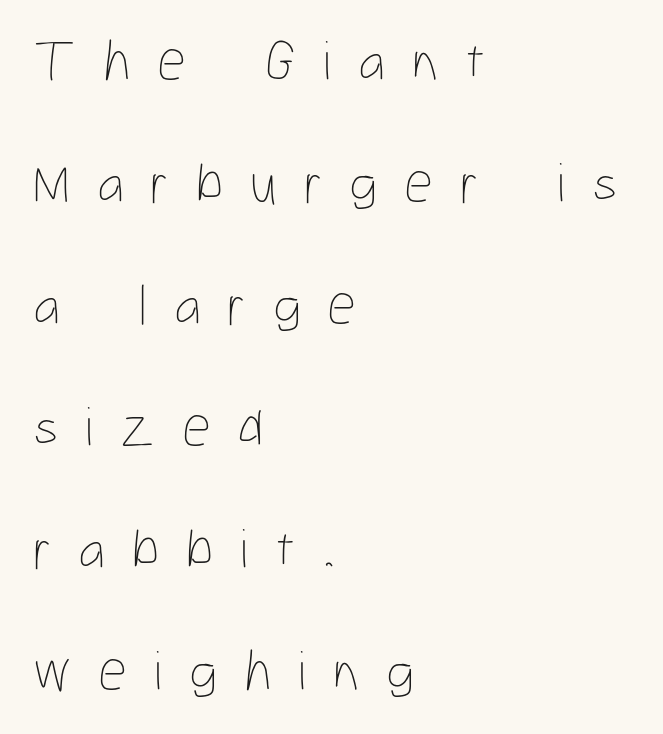
The image shows 57 px thin, condensed type, upright; set left-aligned, loose line spacing (2.14x), unusually wide letter spacing (+0.47 em), not underlined; low stroke contrast and a medium x-height.
